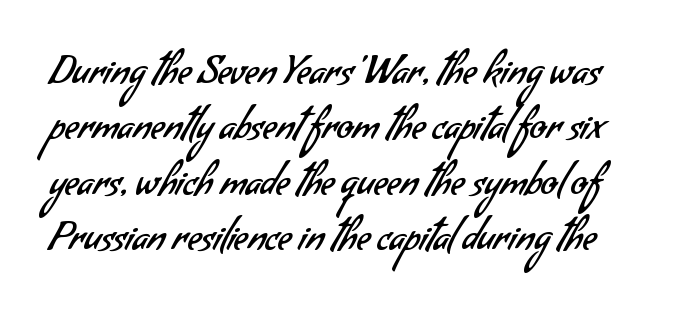
{"serif": "no", "bold": "no", "weight": "regular", "width": "normal", "stroke_contrast": "low", "x_height": "small", "monospaced": "no", "underline": "no", "line_spacing": "normal", "line_spacing_ratio": 1.46, "letter_spacing": "normal", "letter_spacing_em": 0.0, "glyph_px": 38}
